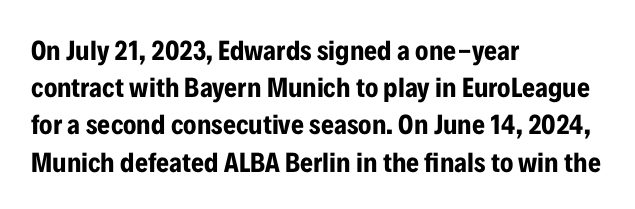
{"serif": "no", "italic": "no", "bold": "yes", "weight": "bold", "width": "condensed", "stroke_contrast": "low", "x_height": "medium", "monospaced": "no", "underline": "no", "align": "left", "line_spacing": "normal", "line_spacing_ratio": 1.33, "letter_spacing": "normal", "letter_spacing_em": 0.0, "glyph_px": 28}
